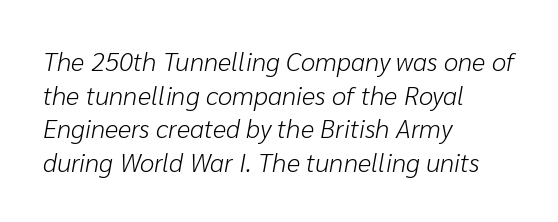
{"italic": "yes", "lean": "right", "slant_degrees": 10, "bold": "no", "underline": "no", "align": "left", "line_spacing": "normal", "line_spacing_ratio": 1.29, "letter_spacing": "normal", "letter_spacing_em": 0.0, "glyph_px": 26}
